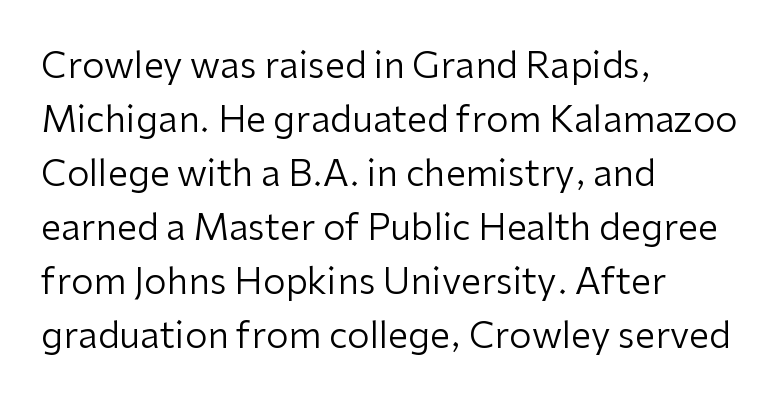
Type without underlining. The face looks like a standard text weight, possibly lighter. A sans-serif font was chosen for this passage. Whoever set this chose a conventional vertical rhythm.
